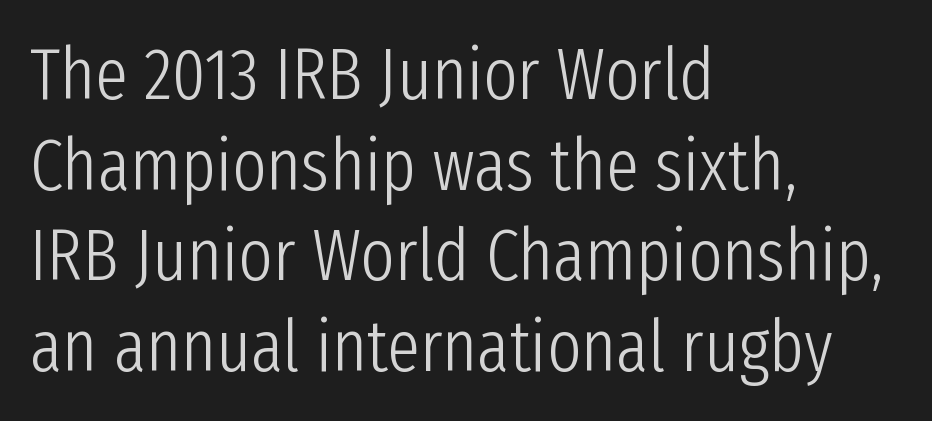
The image shows 73 px light, condensed sans-serif type, upright; set left-aligned, line spacing 1.24x, normal letter spacing, not underlined; low stroke contrast and a medium x-height.
